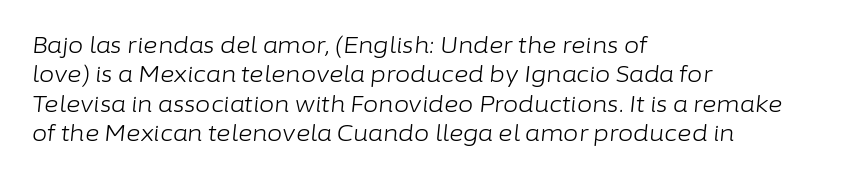
The image shows 22 px text type, italic (leaning right); set left-aligned, normal line spacing (1.33x), normal letter spacing, not underlined.
